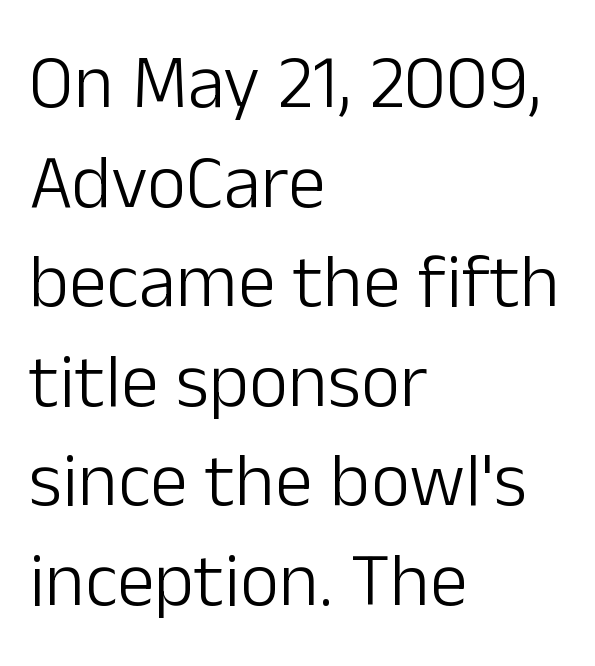
You could not count columns in this text — the font is proportionally spaced. Italic: no, the glyphs are upright roman. Leading matches the norm, producing a regular column. Examine the stroke ends and you'll find no serifs. This is not heavy type; no bold has been used.
